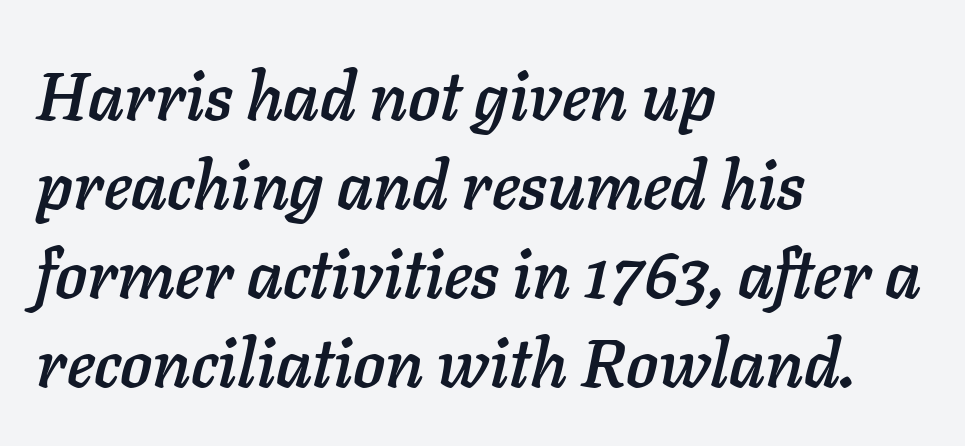
Is there much room between lines? A standard amount, neither cramped nor airy. The line texture is even and compact thanks to regular tracking. Teacher's note: observe the even left margin — that is flush-left alignment. This sample has the flowing, uneven cadence of proportional lettering. Descenders hang freely into open space.
